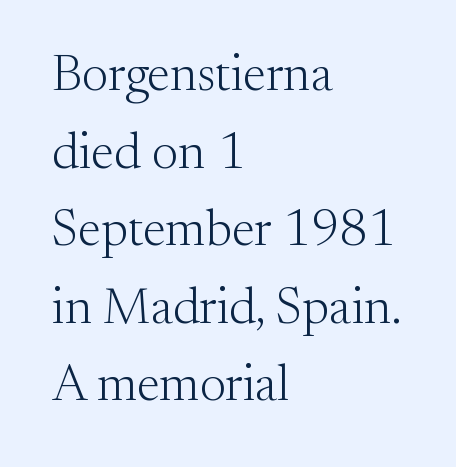
{"serif": "yes", "italic": "no", "bold": "no", "weight": "light", "width": "normal", "stroke_contrast": "medium", "x_height": "small", "monospaced": "no", "underline": "no", "align": "left", "line_spacing": "normal", "line_spacing_ratio": 1.52, "letter_spacing": "normal", "letter_spacing_em": 0.0, "glyph_px": 51}
